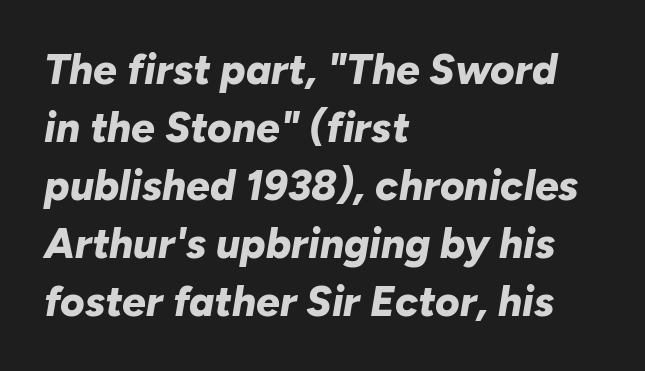
{"italic": "yes", "lean": "right", "slant_degrees": 10, "bold": "yes", "weight": "bold", "width": "normal", "stroke_contrast": "low", "x_height": "medium", "monospaced": "no", "underline": "no", "align": "left", "line_spacing": "normal", "line_spacing_ratio": 1.38, "letter_spacing": "normal", "letter_spacing_em": 0.0, "glyph_px": 42}
